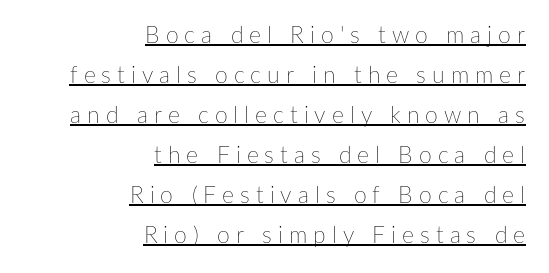
Q: Is the text bold? A: No.
Q: Is the text italic (slanted)? A: No, it is upright.
Q: Is the text underlined? A: Yes.
Q: How is the paragraph aligned? A: Right-aligned.
Q: Is the spacing between letters normal or unusually wide? A: Unusually wide.
